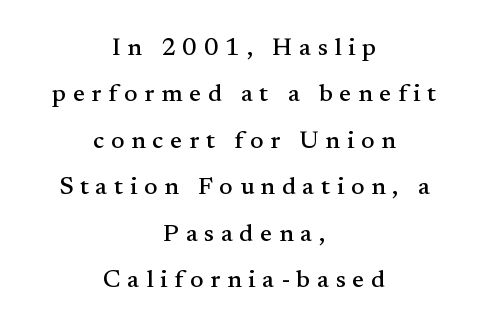
{"italic": "no", "underline": "no", "align": "center", "line_spacing_ratio": 1.86, "letter_spacing": "wide", "letter_spacing_em": 0.27, "glyph_px": 25}
